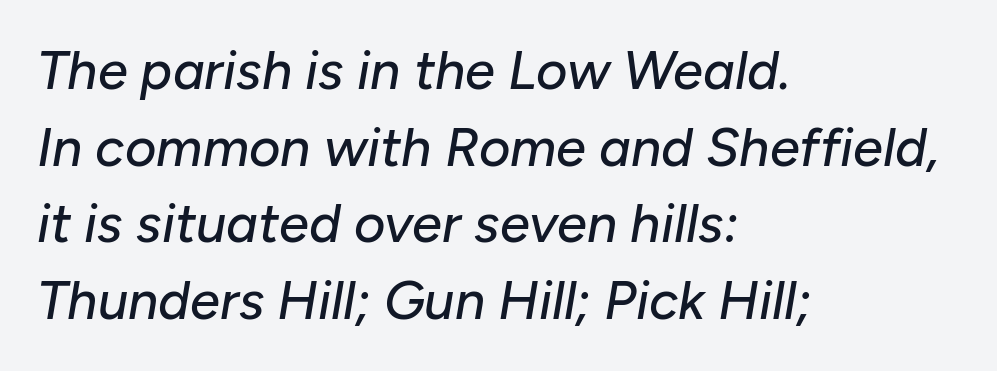
The image shows 54 px text type, italic (leaning right); set left-aligned, normal line spacing (1.42x), normal letter spacing, not underlined; low stroke contrast and a medium x-height.
